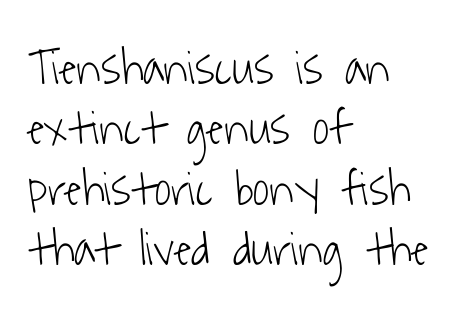
{"serif": "no", "bold": "no", "weight": "light", "width": "condensed", "stroke_contrast": "low", "x_height": "medium", "monospaced": "no", "underline": "no", "align": "left", "line_spacing_ratio": 1.21, "letter_spacing": "normal", "letter_spacing_em": 0.0, "glyph_px": 50}
